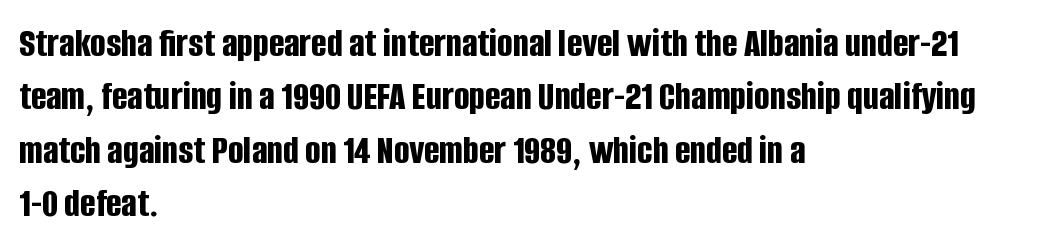
Leading: standard. In terms of letterspacing, this is plain default setting. The letters carry no serifs — their stems end cleanly without finishing strokes. Every stem runs plumb, perpendicular to the baseline.
